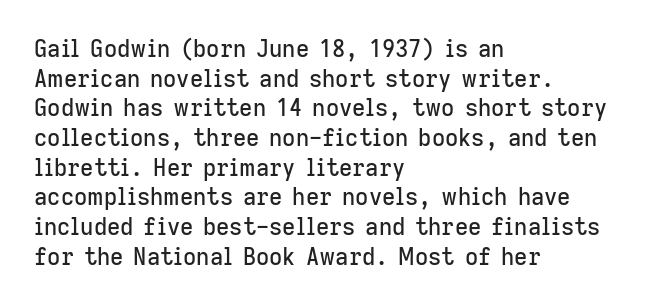
Descenders are the only things crossing below the line. A classic flush-left, rag-right setting is used for this passage. Upright lettering throughout. Quick note: interline space is typical. Letter spacing: default.
